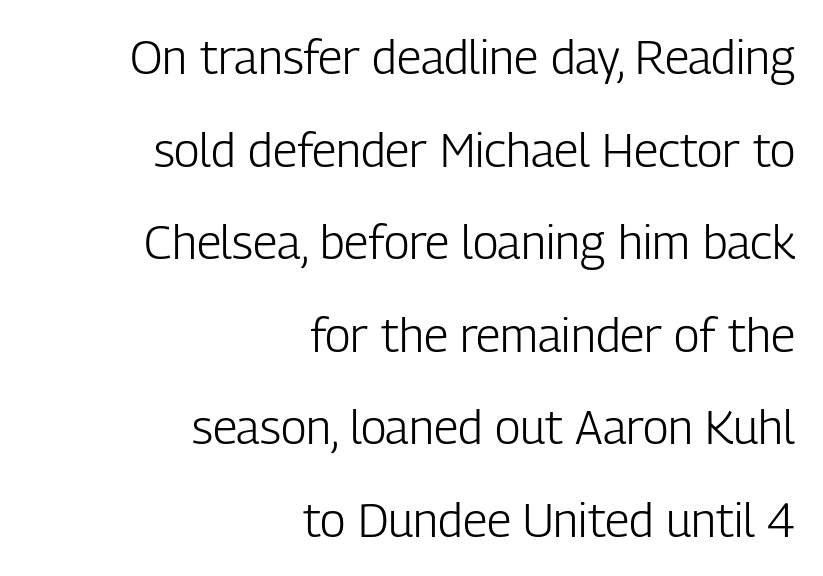
Q: Is the text bold? A: No.
Q: Is the text italic (slanted)? A: No, it is upright.
Q: Is the typeface a serif or a sans-serif typeface? A: Sans-serif.
Q: Is the text underlined? A: No.
Q: How is the paragraph aligned? A: Right-aligned.
Q: Is the spacing between letters normal or unusually wide? A: Normal.
Q: Is the spacing between lines tight, normal or loose? A: Loose.
Q: Width (condensed, normal, or wide)? A: Condensed.
Q: Stroke contrast? A: Low.
Q: x-height? A: Medium.
Q: Monospaced? A: No.
